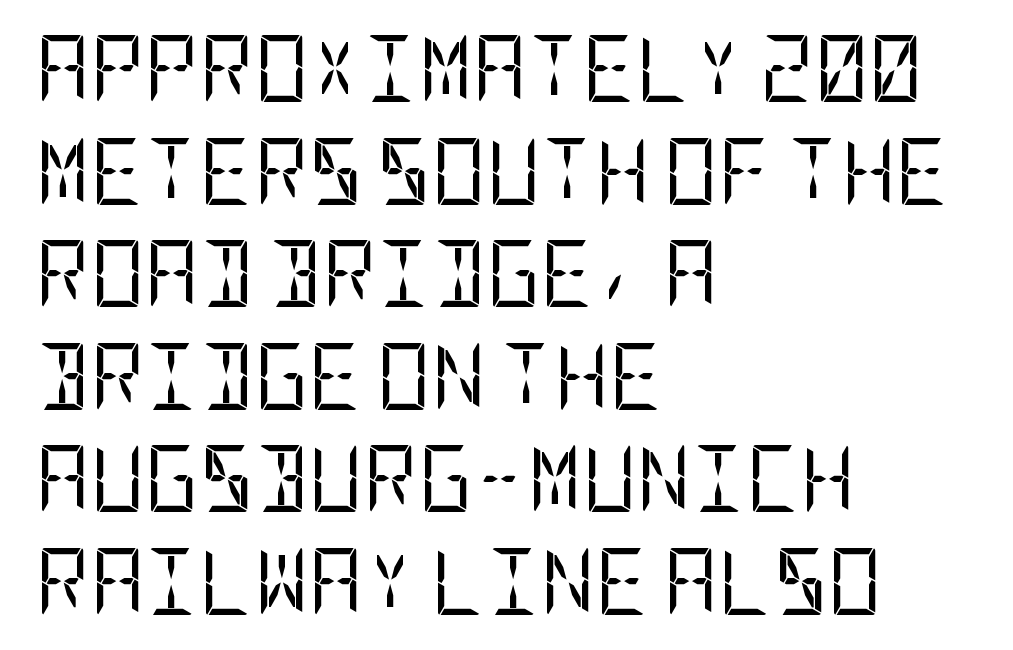
The image shows 67 px regular-weight, condensed sans-serif type, upright; set left-aligned, normal line spacing (1.53x), normal letter spacing, not underlined; low stroke contrast and a large x-height.
